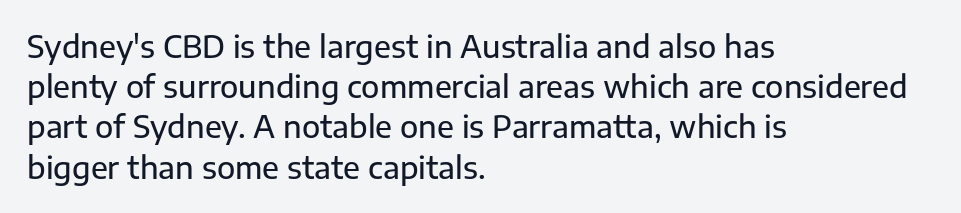
The image shows 30 px sans-serif type, upright; set left-aligned, normal line spacing (1.34x), normal letter spacing, not underlined; low stroke contrast and a medium x-height.
